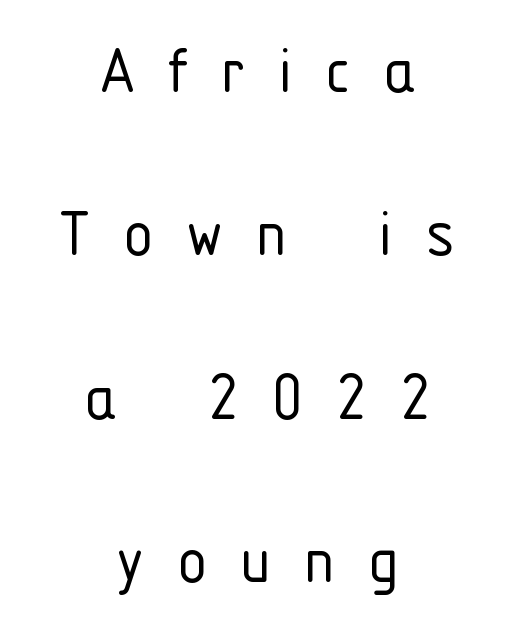
{"serif": "no", "italic": "no", "bold": "no", "weight": "light", "width": "condensed", "stroke_contrast": "low", "x_height": "medium", "monospaced": "no", "underline": "no", "align": "center", "line_spacing": "loose", "line_spacing_ratio": 2.15, "letter_spacing": "wide", "letter_spacing_em": 0.43, "glyph_px": 76}
